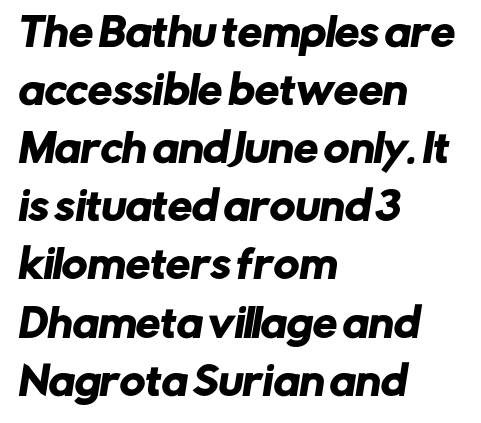
Q: Is the typeface a serif or a sans-serif typeface? A: Sans-serif.
Q: Is the text underlined? A: No.
Q: How is the paragraph aligned? A: Left-aligned.
Q: Is the spacing between letters normal or unusually wide? A: Normal.
Q: Is the spacing between lines tight, normal or loose? A: Normal.
Q: Width (condensed, normal, or wide)? A: Normal.
Q: Stroke contrast? A: Low.
Q: x-height? A: Medium.
Q: Monospaced? A: No.
